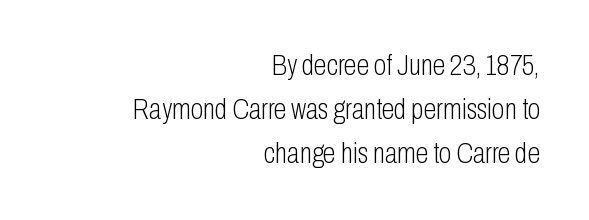
The image shows 29 px light, condensed sans-serif type, upright; set right-aligned, normal line spacing (1.52x), normal letter spacing, not underlined; low stroke contrast and a medium x-height.
